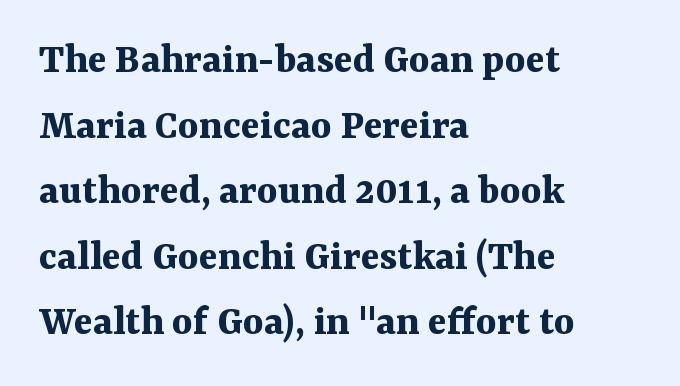
The rendering uses a bold face; every stroke is thick and dark. These lines are set flush left with a ragged right edge. Glance below the letters and you will spot only blank space. A typesetter would call this zero additional tracking.
